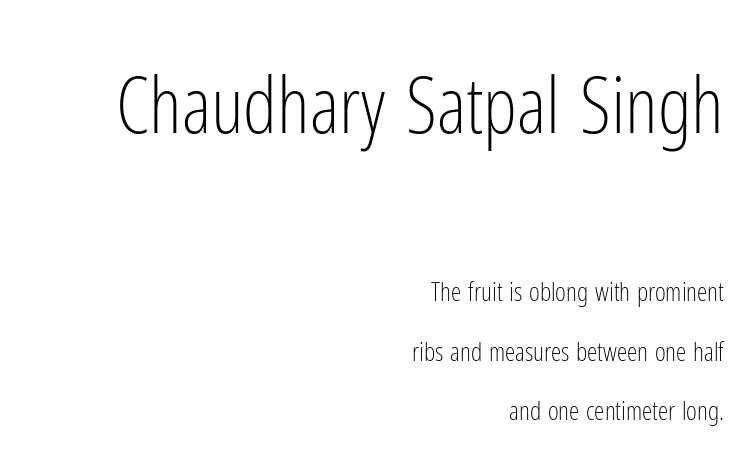
{"serif": "no", "italic": "no", "bold": "no", "weight": "light", "width": "condensed", "stroke_contrast": "low", "x_height": "medium", "monospaced": "no", "underline": "no", "align": "right", "line_spacing": "loose", "line_spacing_ratio": 2.28, "letter_spacing": "normal", "letter_spacing_em": 0.0, "larger_block": "first", "size_ratio": 3.0, "glyph_px": 78}
